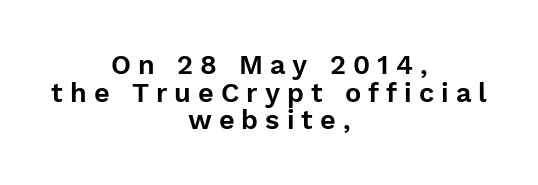
{"italic": "no", "underline": "no", "align": "center", "line_spacing": "tight", "line_spacing_ratio": 1.02, "letter_spacing": "wide", "letter_spacing_em": 0.26, "glyph_px": 27}
